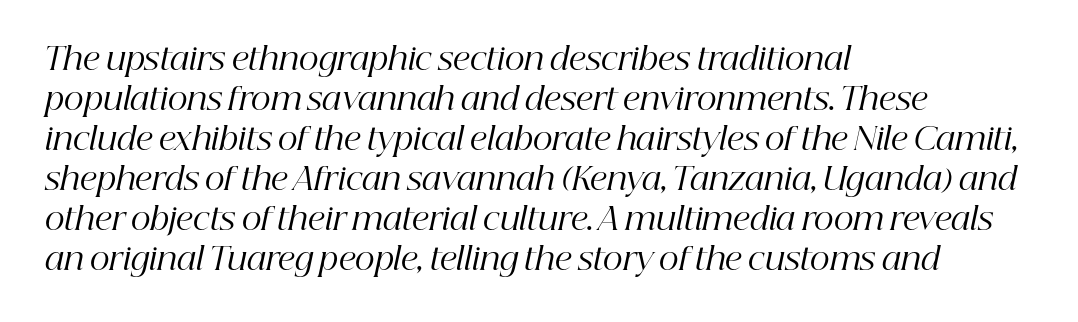
{"serif": "yes", "italic": "yes", "lean": "right", "slant_degrees": 12, "bold": "no", "weight": "regular", "width": "normal", "stroke_contrast": "high", "x_height": "medium", "monospaced": "no", "underline": "no", "align": "left", "line_spacing": "normal", "line_spacing_ratio": 1.29, "letter_spacing": "normal", "letter_spacing_em": 0.0, "glyph_px": 31}
